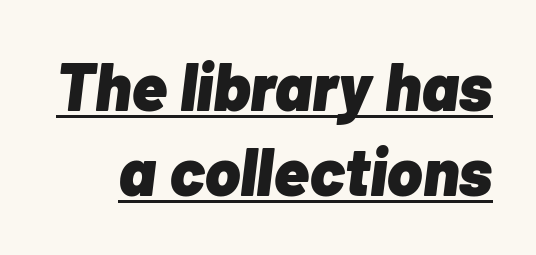
Plenty of ink on the page — the face is bold. The tracking reads as untouched default to a designer's eye. If you measured baseline to baseline, you'd find a middling distance. This sample has the flowing, uneven cadence of proportional lettering. A typographer would call this underscored text. If you drew a line through each stem, it would be angled.
